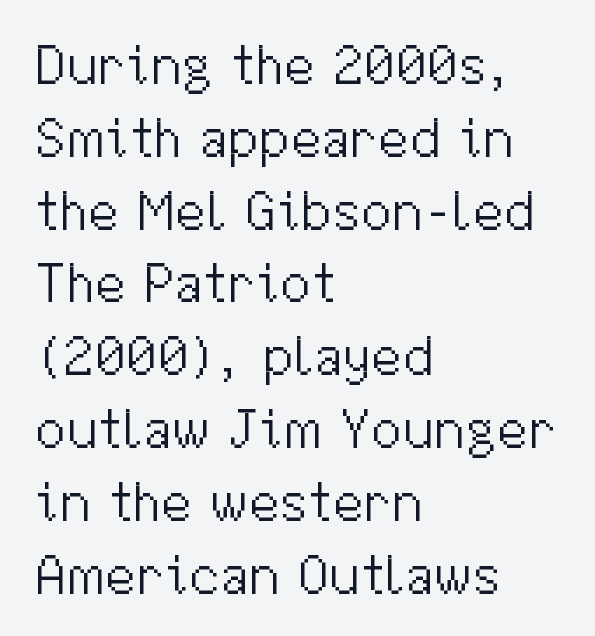
Q: Is the text bold? A: No.
Q: Is the text italic (slanted)? A: No, it is upright.
Q: Is the typeface a serif or a sans-serif typeface? A: Sans-serif.
Q: Is the text underlined? A: No.
Q: How is the paragraph aligned? A: Left-aligned.
Q: Is the spacing between letters normal or unusually wide? A: Normal.
Q: Is the spacing between lines tight, normal or loose? A: Normal.
Q: Width (condensed, normal, or wide)? A: Normal.
Q: Stroke contrast? A: Medium.
Q: x-height? A: Medium.
Q: Monospaced? A: No.
